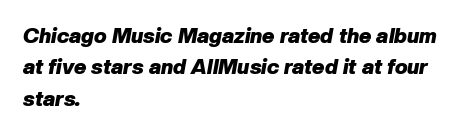
The passage shown leans; its letterforms are oblique. The rows are spaced the way most documents space them. These lines carry a lot of weight — the face is fully bold. Only glyphs here, with clear space below each row. These lines stack with their left ends in a neat column. The line texture is even and compact thanks to regular tracking.
